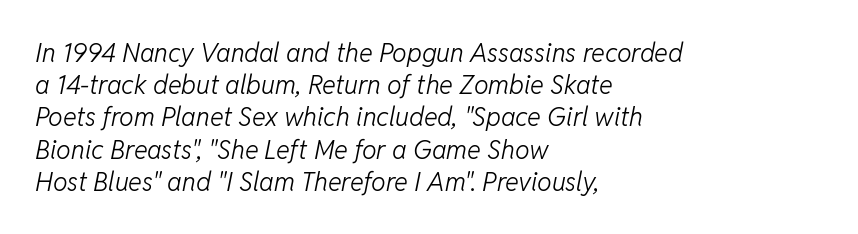
Q: Is the text bold? A: No.
Q: Is the text italic (slanted)? A: Yes, it leans right by about 11 degrees.
Q: Is the text underlined? A: No.
Q: How is the paragraph aligned? A: Left-aligned.
Q: Is the spacing between letters normal or unusually wide? A: Normal.
